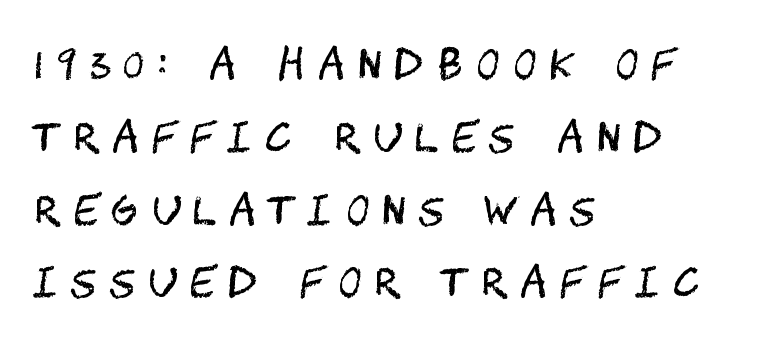
The image shows 40 px regular-weight, condensed sans-serif type, upright; set left-aligned, line spacing 1.82x, unusually wide letter spacing (+0.34 em), not underlined; medium stroke contrast and a large x-height.
